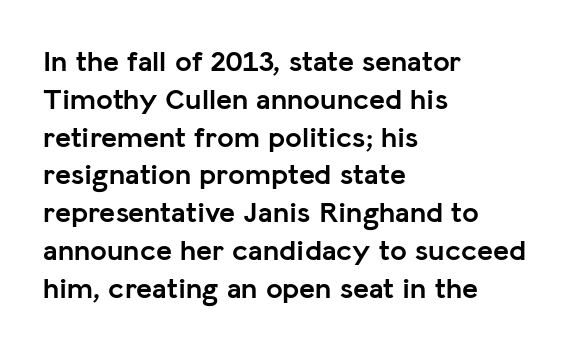
{"serif": "no", "italic": "no", "bold": "yes", "weight": "semibold", "width": "normal", "stroke_contrast": "low", "x_height": "medium", "monospaced": "no", "underline": "no", "align": "left", "line_spacing": "normal", "line_spacing_ratio": 1.26, "letter_spacing": "normal", "letter_spacing_em": 0.0, "glyph_px": 30}
